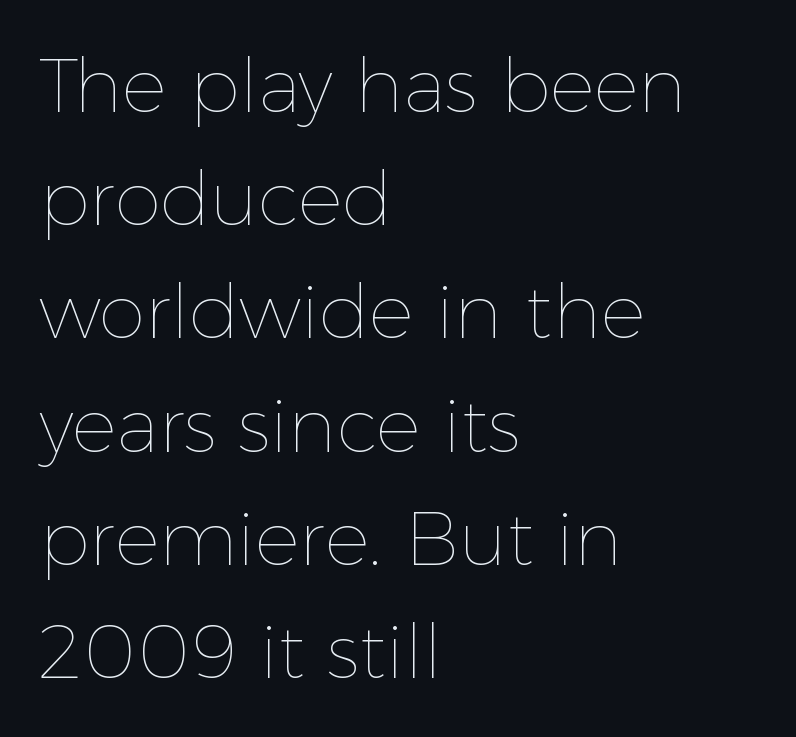
The image shows 75 px thin type, upright; set left-aligned, normal line spacing (1.51x), normal letter spacing, not underlined; a medium x-height.
